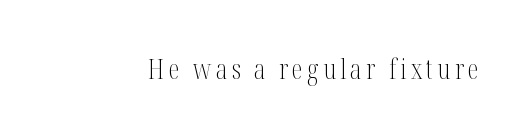
Counters stay open thanks to moderate or lighter strokes. Each row of text sits above clean, open space. Posture: straight, roman, zero tilt. Look at the bottom of the vertical strokes: they flare into serifs here. Character widths vary here, with narrow letters taking less room than wide ones.
